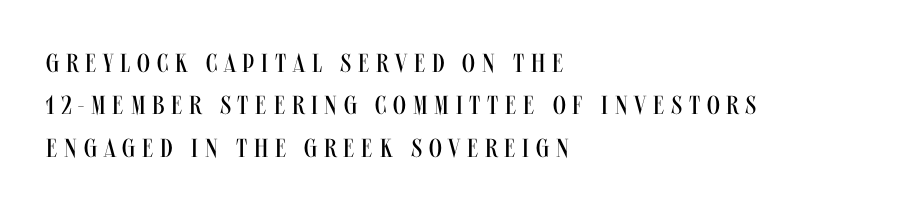
This rendering uses left alignment, leaving the right contour irregular. A typesetter would call this heavily tracked-out type. A typesetter would call this leading conventional body-copy spacing. The font sits on the lighter half of the weight spectrum, regular included.
